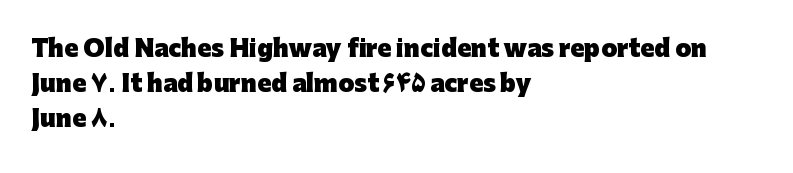
Q: Is the text bold? A: Yes.
Q: Is the text italic (slanted)? A: No, it is upright.
Q: Is the text underlined? A: No.
Q: How is the paragraph aligned? A: Left-aligned.
Q: Is the spacing between letters normal or unusually wide? A: Normal.
Q: Is the spacing between lines tight, normal or loose? A: Normal.
